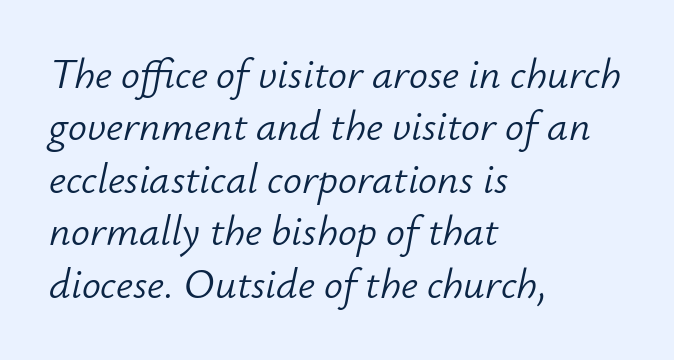
{"italic": "yes", "lean": "right", "slant_degrees": 12, "bold": "no", "weight": "light", "width": "normal", "stroke_contrast": "low", "x_height": "small", "monospaced": "no", "underline": "no", "align": "left", "line_spacing": "normal", "line_spacing_ratio": 1.25, "letter_spacing": "normal", "letter_spacing_em": 0.0, "glyph_px": 42}
